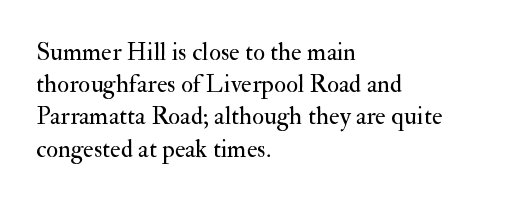
These lines keep a tight, regular rhythm from letter to letter. This sample is left-justified, so line endings fall wherever the words run out. The space between consecutive lines is moderate. Do the letters lean? They stand straight. The passage shown is not underscored anywhere. Stems and bowls with no extra thickness — not bold.
